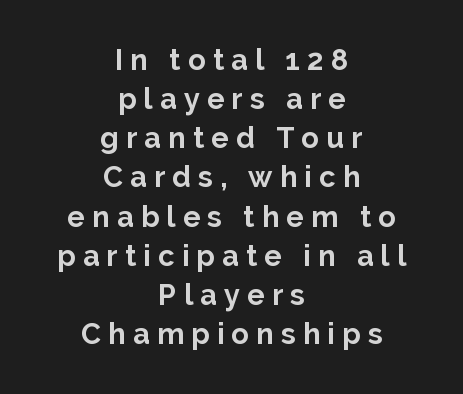
The image shows 29 px bold sans-serif type, upright; set centered, normal line spacing (1.35x), unusually wide letter spacing (+0.25 em), not underlined; low stroke contrast and a medium x-height.
